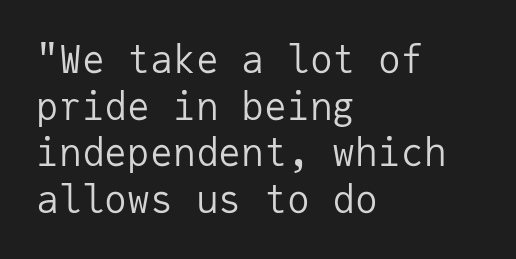
The area under the type is left untouched. Rendered with straight, roman letterforms. Every character here occupies the same horizontal width, giving the sample a typewriter-like rhythm. The text block is weighted toward the left margin, trailing off unevenly rightward. Is the stroke heavy? The answer is a plain regular-or-lighter.
